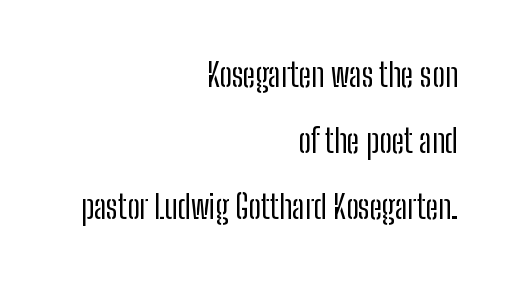
The image shows 32 px regular-weight, condensed sans-serif type, upright; set right-aligned, loose line spacing (2.07x), normal letter spacing, not underlined; low stroke contrast and a medium x-height.
